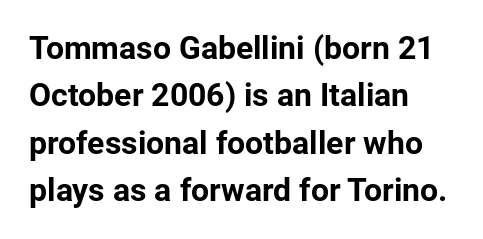
The image shows 32 px bold sans-serif type, upright; set left-aligned, normal line spacing (1.48x), normal letter spacing, not underlined; low stroke contrast and a medium x-height.
